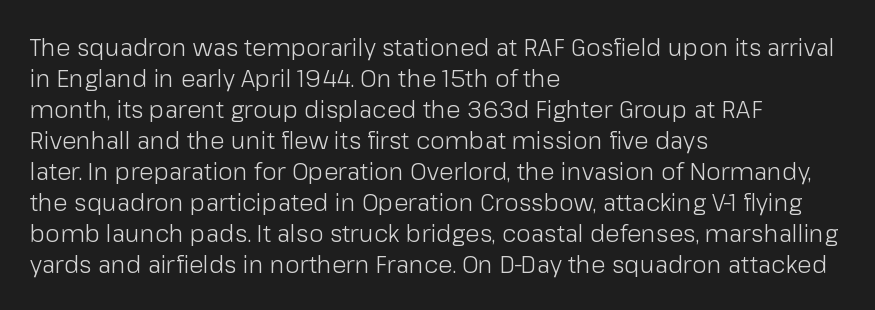
The image shows 24 px text type, upright; set left-aligned, normal line spacing (1.29x), normal letter spacing, not underlined.
